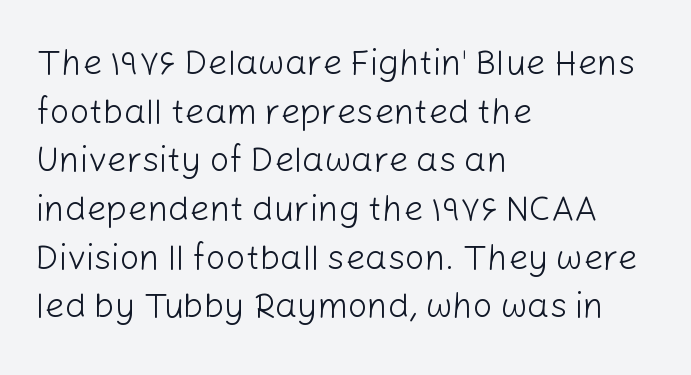
Q: Is the text bold? A: No.
Q: Is the text italic (slanted)? A: No, it is upright.
Q: Is the typeface a serif or a sans-serif typeface? A: Sans-serif.
Q: Is the text underlined? A: No.
Q: How is the paragraph aligned? A: Left-aligned.
Q: Is the spacing between letters normal or unusually wide? A: Normal.
Q: Is the spacing between lines tight, normal or loose? A: Normal.
Q: Width (condensed, normal, or wide)? A: Normal.
Q: Stroke contrast? A: Low.
Q: x-height? A: Medium.
Q: Monospaced? A: No.
